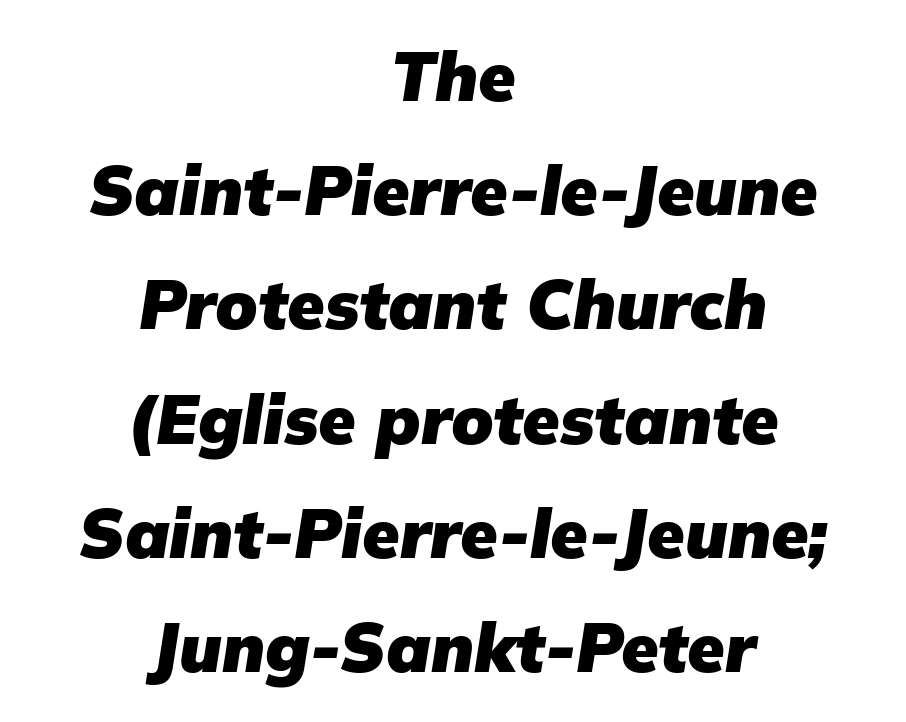
Any mark beneath the type? The region is blank. Italic: yes, the glyphs are oblique. The rendering keeps characters at their native spacing. The sample has been set heavy, in full bold.
